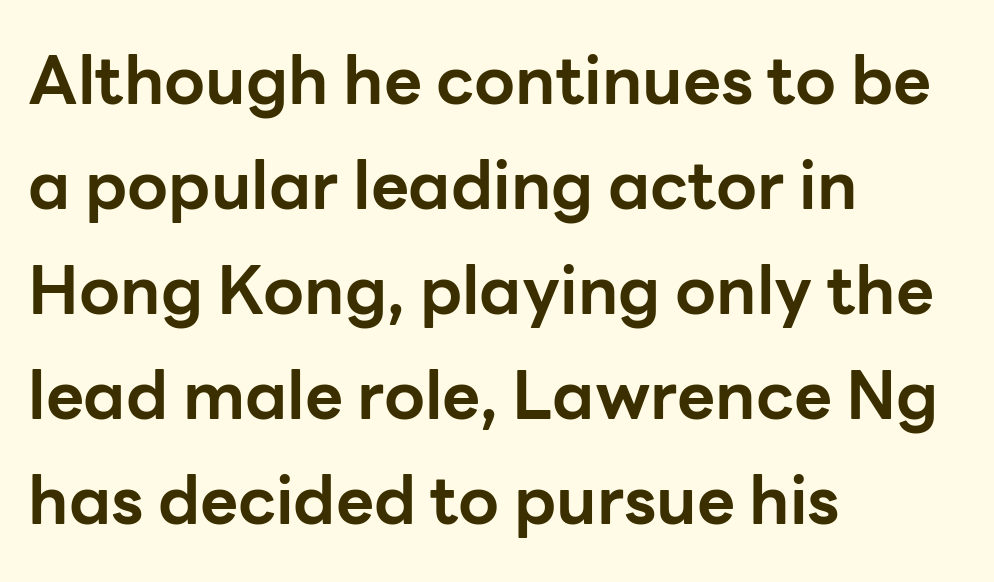
Q: Is the text bold? A: Yes.
Q: Is the text italic (slanted)? A: No, it is upright.
Q: Is the typeface a serif or a sans-serif typeface? A: Sans-serif.
Q: Is the text underlined? A: No.
Q: How is the paragraph aligned? A: Left-aligned.
Q: Is the spacing between letters normal or unusually wide? A: Normal.
Q: Is the spacing between lines tight, normal or loose? A: Normal.
Q: Width (condensed, normal, or wide)? A: Normal.
Q: Stroke contrast? A: Low.
Q: x-height? A: Medium.
Q: Monospaced? A: No.
